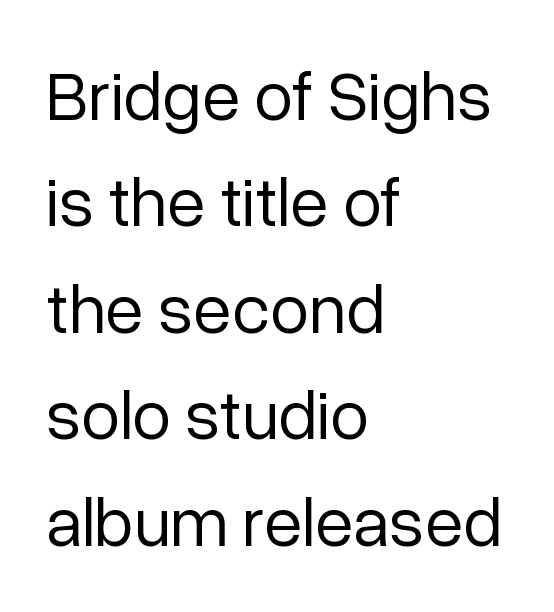
Q: Is the text bold? A: No.
Q: Is the text italic (slanted)? A: No, it is upright.
Q: Is the typeface a serif or a sans-serif typeface? A: Sans-serif.
Q: Is the text underlined? A: No.
Q: How is the paragraph aligned? A: Left-aligned.
Q: Is the spacing between letters normal or unusually wide? A: Normal.
Q: Is the spacing between lines tight, normal or loose? A: Normal.
Q: Width (condensed, normal, or wide)? A: Normal.
Q: Stroke contrast? A: Low.
Q: x-height? A: Medium.
Q: Monospaced? A: No.
